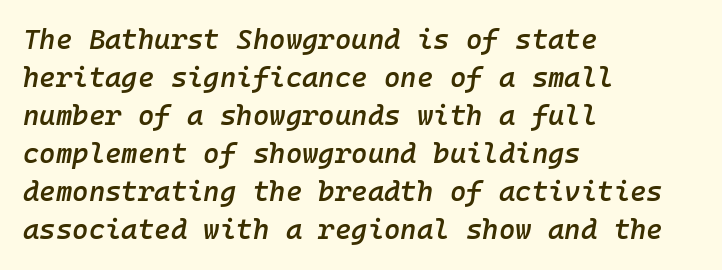
{"italic": "yes", "lean": "right", "slant_degrees": 10, "bold": "semi", "weight": "semibold", "width": "normal", "stroke_contrast": "low", "x_height": "medium", "monospaced": "yes", "underline": "no", "align": "left", "line_spacing": "normal", "line_spacing_ratio": 1.36, "letter_spacing": "normal", "letter_spacing_em": 0.0, "glyph_px": 28}
